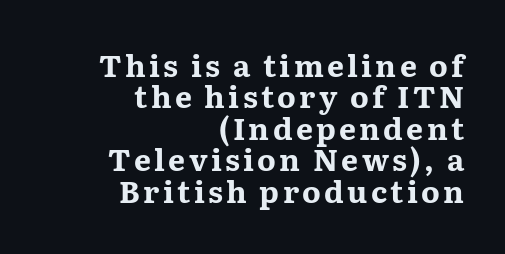
{"serif": "yes", "italic": "no", "bold": "yes", "weight": "bold", "width": "wide", "stroke_contrast": "medium", "x_height": "medium", "monospaced": "no", "underline": "no", "align": "right", "line_spacing": "tight", "line_spacing_ratio": 1.05, "glyph_px": 30}
